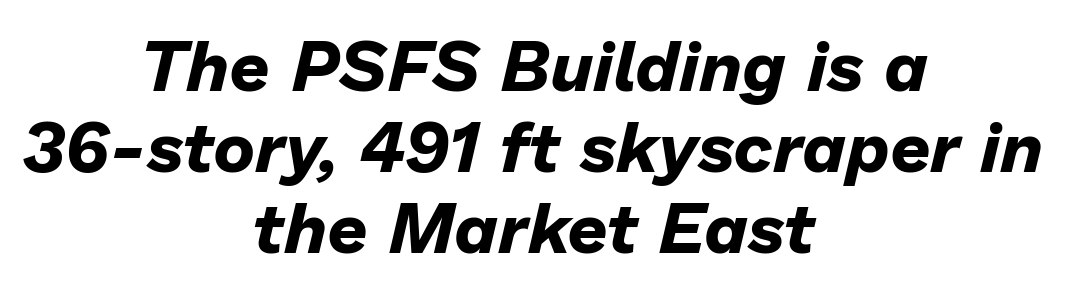
{"italic": "yes", "lean": "right", "slant_degrees": 13, "bold": "yes", "weight": "bold", "width": "normal", "stroke_contrast": "low", "x_height": "medium", "monospaced": "no", "underline": "no", "align": "center", "line_spacing": "tight", "line_spacing_ratio": 1.14, "letter_spacing": "normal", "letter_spacing_em": 0.0, "glyph_px": 71}
